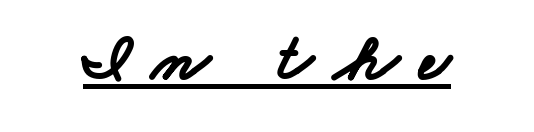
No feet cap the strokes, marking this as sans-serif type. Varying glyph widths throughout — classic text-font behaviour. The passage shown is underscored from start to finish. Its strokes are broad and dark, the hallmark of bold type.
